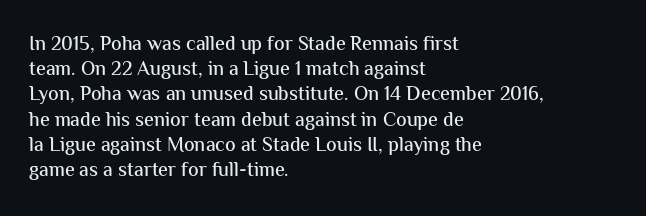
These lines keep a tight, regular rhythm from letter to letter. Successive baselines arrive at the customary interval. Unmarked baselines from the first word to the last. Casual observation: everything's shoved over to the left. This sample uses an upright cut, with every glyph sitting square on the baseline.
